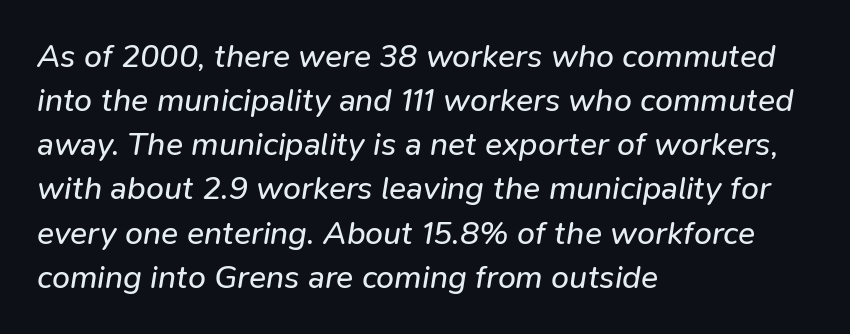
If you drew a line through each stem, it would be angled. This sample has the flowing, uneven cadence of proportional lettering. This sample uses plain, unmodified letter spacing. Leading: standard.
